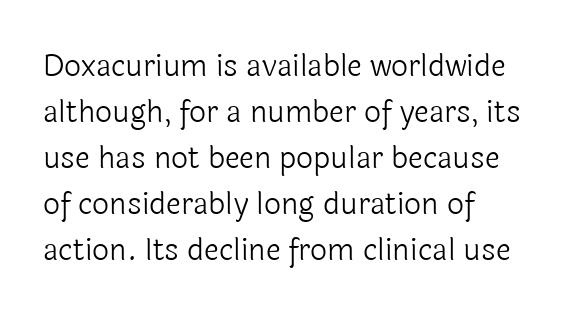
Q: Is the text bold? A: No.
Q: Is the text italic (slanted)? A: No, it is upright.
Q: Is the typeface a serif or a sans-serif typeface? A: Sans-serif.
Q: Is the text underlined? A: No.
Q: How is the paragraph aligned? A: Left-aligned.
Q: Is the spacing between letters normal or unusually wide? A: Normal.
Q: Is the spacing between lines tight, normal or loose? A: Normal.
Q: Width (condensed, normal, or wide)? A: Normal.
Q: x-height? A: Medium.
Q: Monospaced? A: No.
